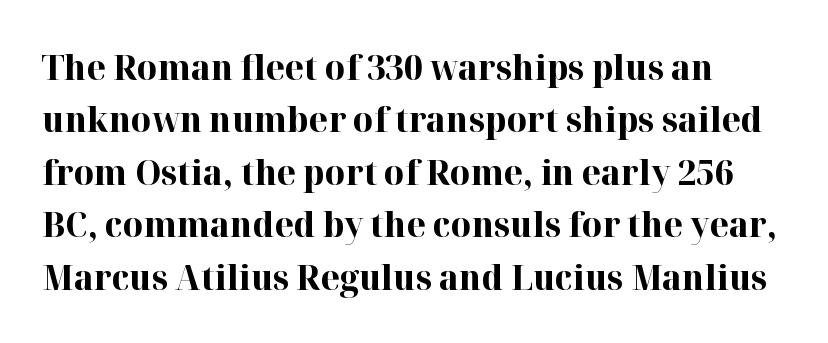
Q: Is the text bold? A: Yes.
Q: Is the text italic (slanted)? A: No, it is upright.
Q: Is the typeface a serif or a sans-serif typeface? A: Serif.
Q: Is the text underlined? A: No.
Q: Is the spacing between letters normal or unusually wide? A: Normal.
Q: Is the spacing between lines tight, normal or loose? A: Normal.
Q: Width (condensed, normal, or wide)? A: Normal.
Q: Stroke contrast? A: High.
Q: x-height? A: Medium.
Q: Monospaced? A: No.
